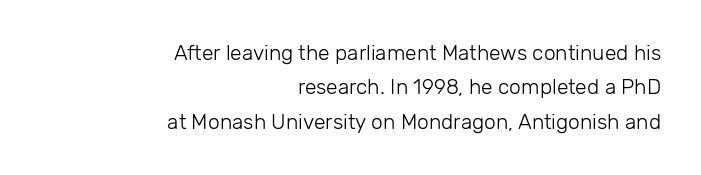
{"italic": "no", "bold": "no", "underline": "no", "align": "right", "line_spacing": "normal", "line_spacing_ratio": 1.64, "letter_spacing": "normal", "letter_spacing_em": 0.0, "glyph_px": 21}
